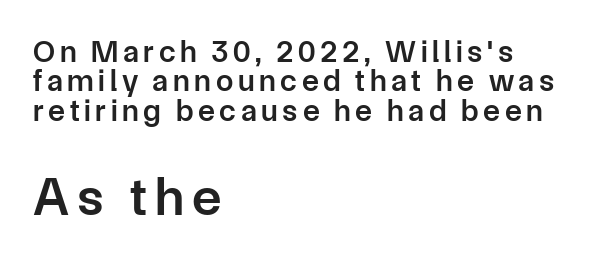
Notice how the passage keeps a crisp vertical edge on the left only. Notice how descenders almost collide with the ascenders below — that's tight leading. The letters in the lower block stand taller than those in the block above. Typographically, this falls in the sans-serif category. The type sits square on the baseline with zero lean. These lines carry some extra weight — a demibold, not a full bold.
